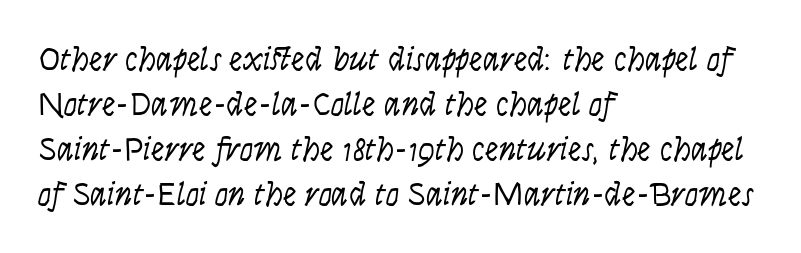
Regarding leading, the lines here are spaced in the standard way. Check under the words: just untouched page. The paragraph shown leans on its left margin. The passage shown is typeset with a sans-serif family.
